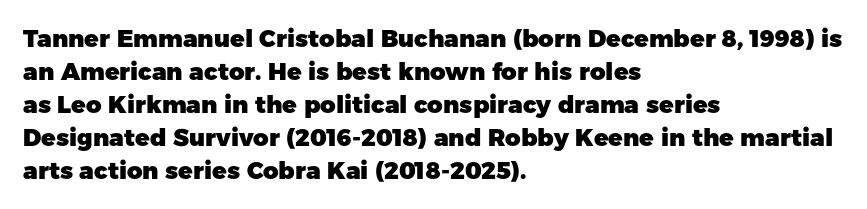
The image shows 24 px bold type, upright; set left-aligned, normal line spacing (1.37x), normal letter spacing, not underlined.
